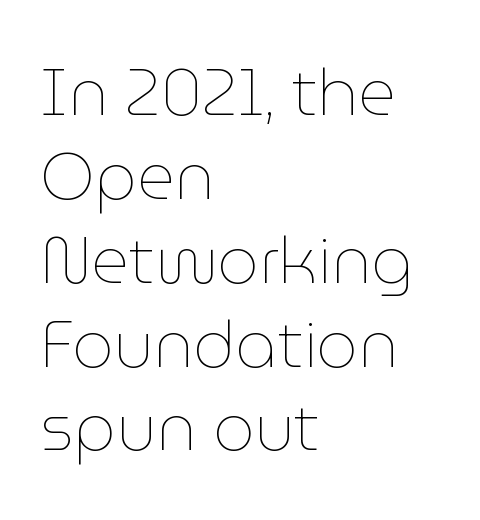
Q: Is the text bold? A: No.
Q: Is the text italic (slanted)? A: No, it is upright.
Q: Is the text underlined? A: No.
Q: How is the paragraph aligned? A: Left-aligned.
Q: Is the spacing between letters normal or unusually wide? A: Normal.
Q: Is the spacing between lines tight, normal or loose? A: Normal.
Q: Width (condensed, normal, or wide)? A: Normal.
Q: Stroke contrast? A: Low.
Q: x-height? A: Medium.
Q: Monospaced? A: No.
